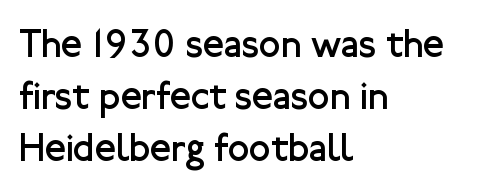
The image shows 39 px regular-weight sans-serif type, upright; set left-aligned, normal line spacing (1.33x), normal letter spacing, not underlined; low stroke contrast and a medium x-height.
